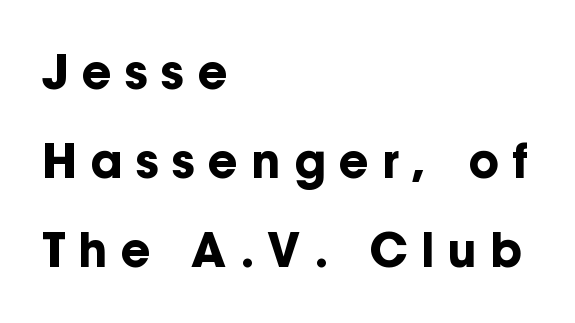
Q: Is the text bold? A: Yes.
Q: Is the text italic (slanted)? A: No, it is upright.
Q: Is the typeface a serif or a sans-serif typeface? A: Sans-serif.
Q: Is the text underlined? A: No.
Q: How is the paragraph aligned? A: Left-aligned.
Q: Is the spacing between letters normal or unusually wide? A: Unusually wide.
Q: Is the spacing between lines tight, normal or loose? A: Loose.
Q: Width (condensed, normal, or wide)? A: Normal.
Q: Stroke contrast? A: Low.
Q: x-height? A: Medium.
Q: Monospaced? A: No.
